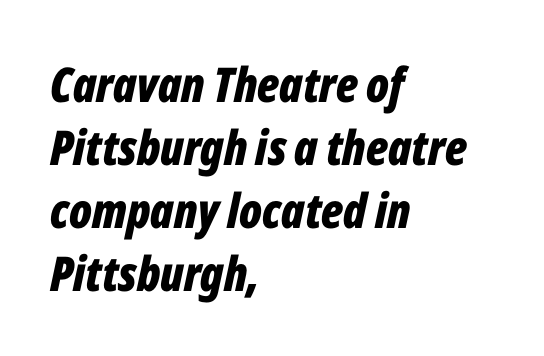
Q: Is the text bold? A: Yes.
Q: Is the text italic (slanted)? A: Yes, it leans right by about 12 degrees.
Q: Is the text underlined? A: No.
Q: How is the paragraph aligned? A: Left-aligned.
Q: Is the spacing between letters normal or unusually wide? A: Normal.
Q: Is the spacing between lines tight, normal or loose? A: Normal.
Q: Width (condensed, normal, or wide)? A: Condensed.
Q: Stroke contrast? A: Low.
Q: x-height? A: Medium.
Q: Monospaced? A: No.
